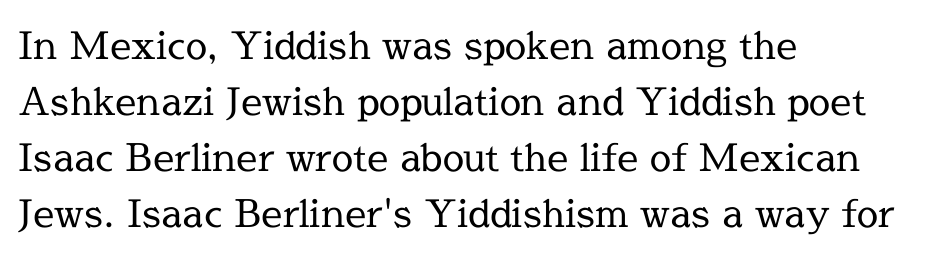
The text was rendered using a seriffed face with decorative stroke endings. A typesetter would call this proportional, since set widths differ per character. The passage shown is not underscored anywhere. Is this a heavy cut? Hardly; it is regular or lighter.
